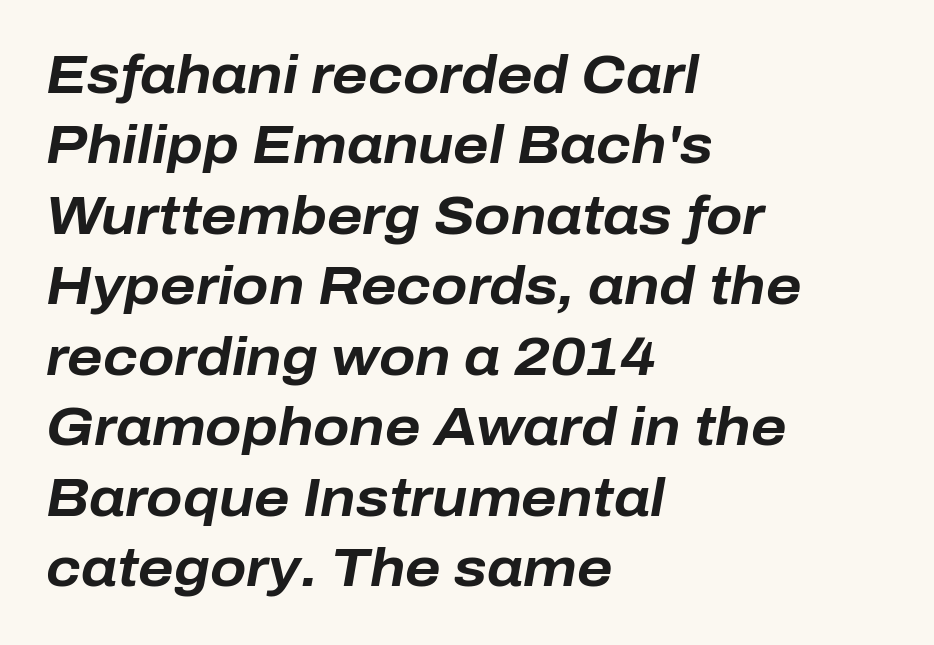
These lines stack with their left ends in a neat column. The space beneath each line is pristine and unruled. Quick note: interline space is typical. The letters advance in unequal steps, a hallmark of proportional type. Typographic density is high because the face is bold. The glyphs look as if they've been sheared to an angle.
